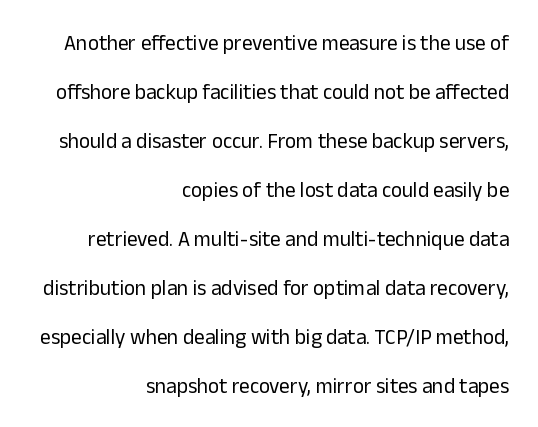
The image shows 21 px text type, upright; set right-aligned, loose line spacing (2.33x), normal letter spacing, not underlined.
